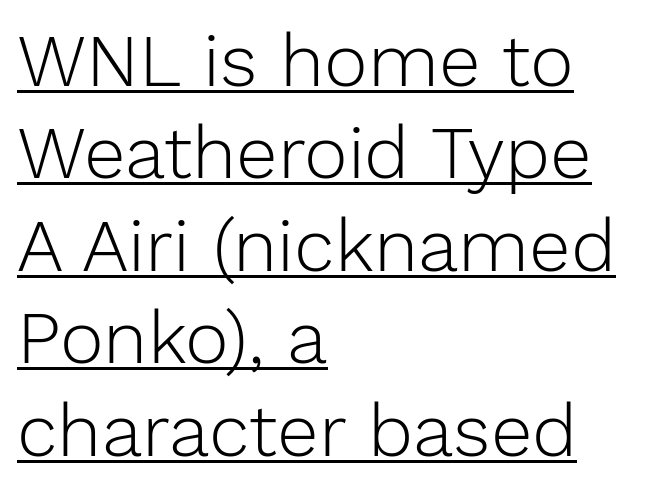
The image shows 74 px light sans-serif type, upright; set left-aligned, normal line spacing (1.25x), normal letter spacing, underlined; low stroke contrast and a medium x-height.
